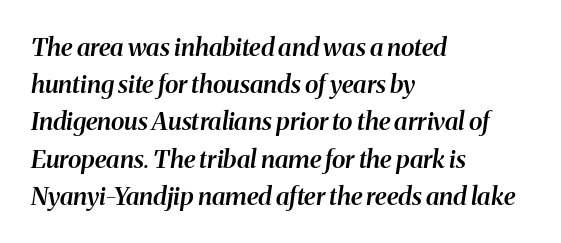
{"italic": "yes", "lean": "right", "slant_degrees": 8, "bold": "semi", "underline": "no", "align": "left", "line_spacing": "normal", "line_spacing_ratio": 1.49, "letter_spacing": "normal", "letter_spacing_em": 0.0, "glyph_px": 25}
